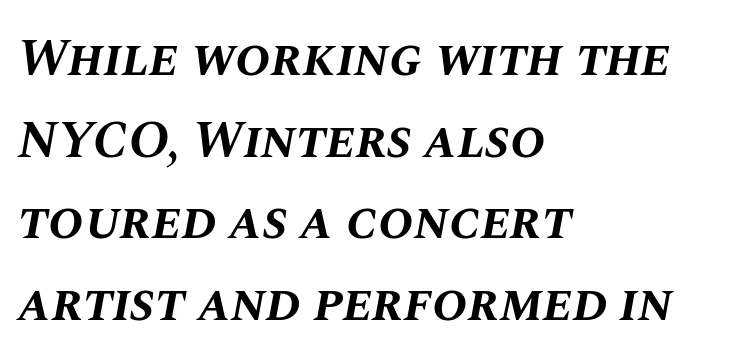
Q: Is the text bold? A: Yes.
Q: Is the text italic (slanted)? A: Yes, it leans right by about 10 degrees.
Q: Is the text underlined? A: No.
Q: How is the paragraph aligned? A: Left-aligned.
Q: Is the spacing between letters normal or unusually wide? A: Normal.
Q: Is the spacing between lines tight, normal or loose? A: Normal.
Q: Width (condensed, normal, or wide)? A: Normal.
Q: Stroke contrast? A: Medium.
Q: x-height? A: Large.
Q: Monospaced? A: No.
